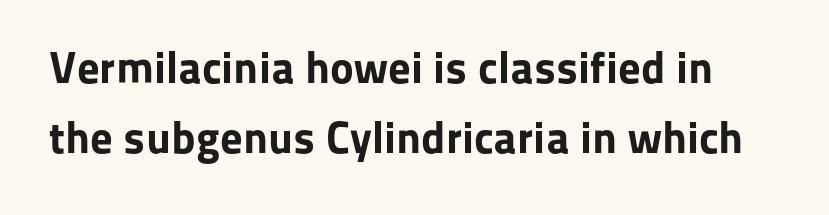
Q: Is the text bold? A: Yes.
Q: Is the text italic (slanted)? A: No, it is upright.
Q: Is the typeface a serif or a sans-serif typeface? A: Sans-serif.
Q: Is the text underlined? A: No.
Q: Is the spacing between letters normal or unusually wide? A: Normal.
Q: Is the spacing between lines tight, normal or loose? A: Normal.
Q: Width (condensed, normal, or wide)? A: Normal.
Q: Stroke contrast? A: Low.
Q: x-height? A: Medium.
Q: Monospaced? A: No.
